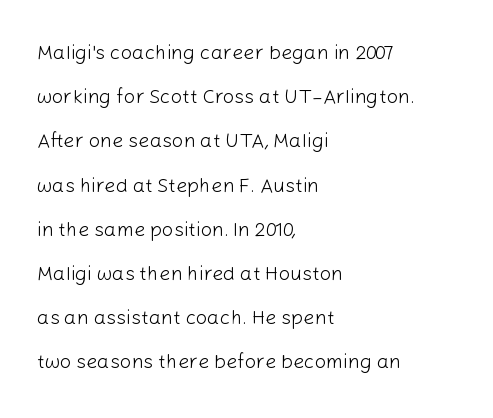
The image shows 20 px text type, upright; set left-aligned, loose line spacing (2.21x), normal letter spacing, not underlined.
